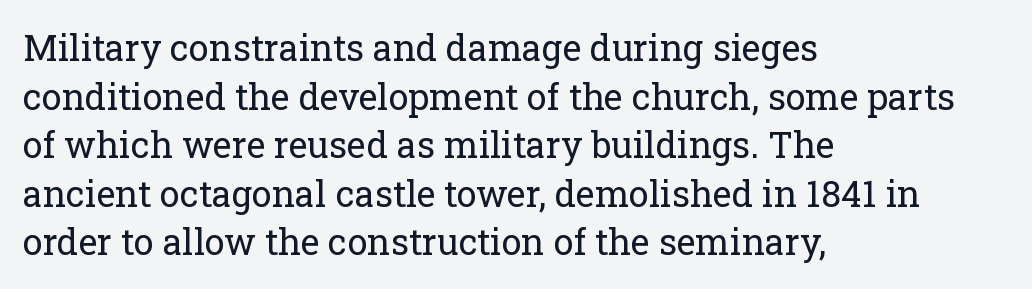
How would I describe the line gaps? Plain and ordinary. Classification — serif. Has an underline been added? It has not. Which margin do the lines hug? The left one — the right edge is uneven. Characters follow at the spacing the type designer built in.
